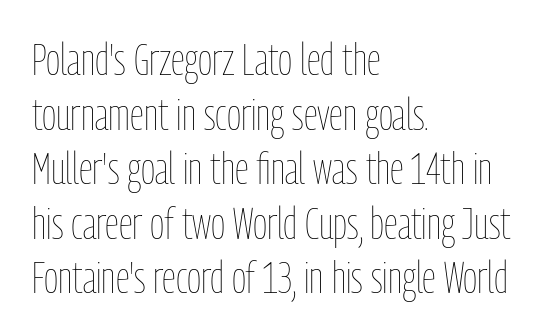
The image shows 44 px thin, condensed type, upright; set left-aligned, line spacing 1.24x, normal letter spacing, not underlined; low stroke contrast and a medium x-height.
